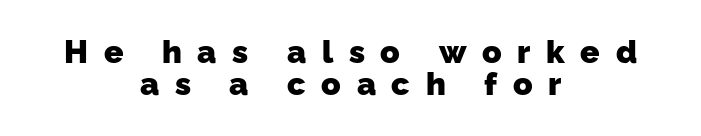
Letterform terminals end flat and unadorned throughout the passage. I'd describe the lettering as bold — thick and assertive. Layout note: lines centered. Type without underlining.
